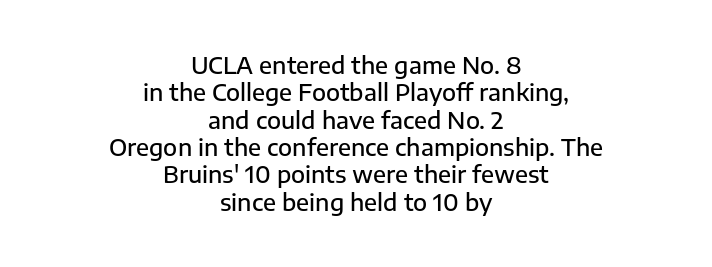
Q: Is the text bold? A: Semi-bold.
Q: Is the text italic (slanted)? A: No, it is upright.
Q: Is the text underlined? A: No.
Q: How is the paragraph aligned? A: Centered.
Q: Is the spacing between letters normal or unusually wide? A: Normal.
